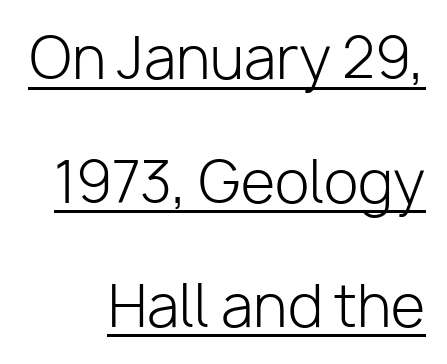
Spacing between characters is what you'd get straight out of the box. Where is the straight margin? On the right. Is this a fixed-width face? No — the glyphs have proportional, varying widths. The strokes carry an ordinary text weight at most.
